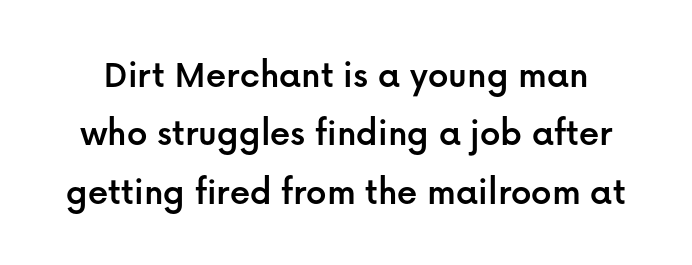
It's the straight-up-and-down kind of type. The letters advance in unequal steps, a hallmark of proportional type. In terms of letterspacing, this is plain default setting. This is sans-serif lettering, the kind often seen on screens and signage. The passage shown stacks its lines at a standard gap.
